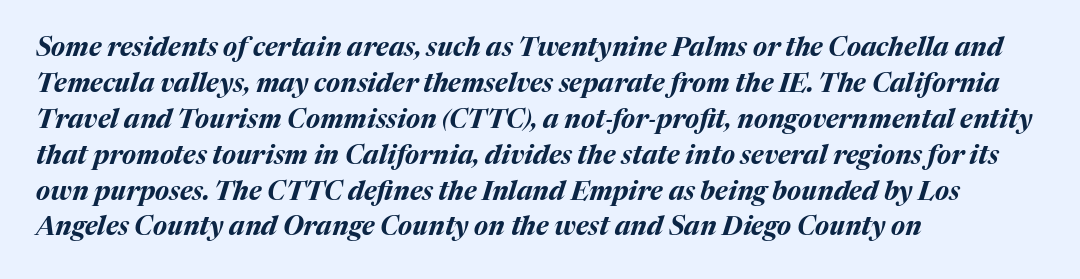
The ragged edge is on the right, which tells us the setting is flush left. A bare baseline throughout the passage. Is the type bold? Yes — the strokes are clearly thick and heavy. The lettering tilts uniformly, giving the passage an italic look. Characters follow at the spacing the type designer built in.
